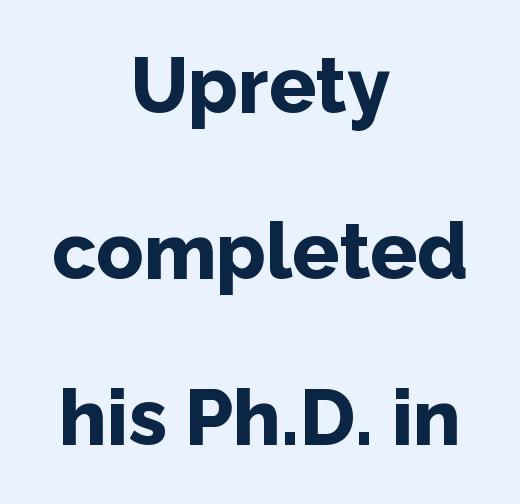
Q: Is the text bold? A: Yes.
Q: Is the text italic (slanted)? A: No, it is upright.
Q: Is the typeface a serif or a sans-serif typeface? A: Sans-serif.
Q: Is the text underlined? A: No.
Q: How is the paragraph aligned? A: Centered.
Q: Is the spacing between letters normal or unusually wide? A: Normal.
Q: Is the spacing between lines tight, normal or loose? A: Loose.
Q: Width (condensed, normal, or wide)? A: Normal.
Q: Stroke contrast? A: Low.
Q: x-height? A: Medium.
Q: Monospaced? A: No.
